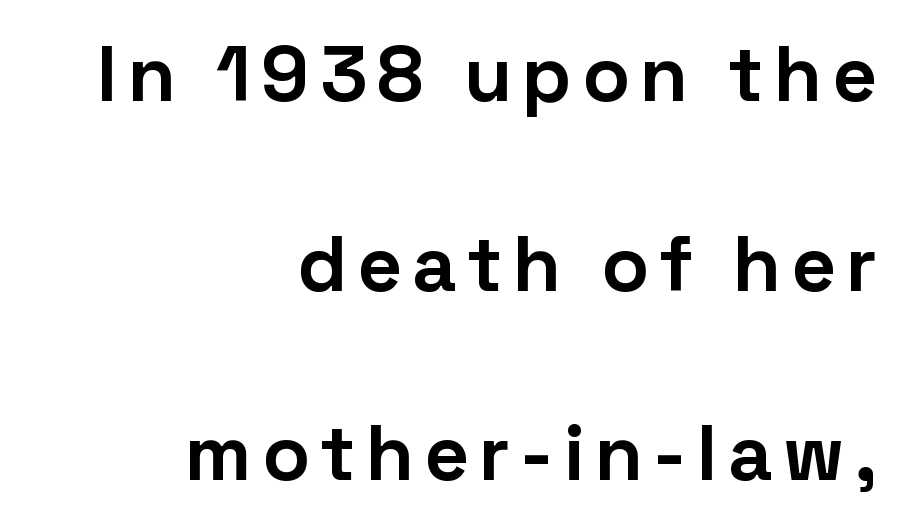
{"serif": "no", "italic": "no", "bold": "yes", "weight": "bold", "width": "normal", "stroke_contrast": "low", "x_height": "medium", "monospaced": "no", "underline": "no", "align": "right", "line_spacing": "loose", "line_spacing_ratio": 2.43, "glyph_px": 78}
